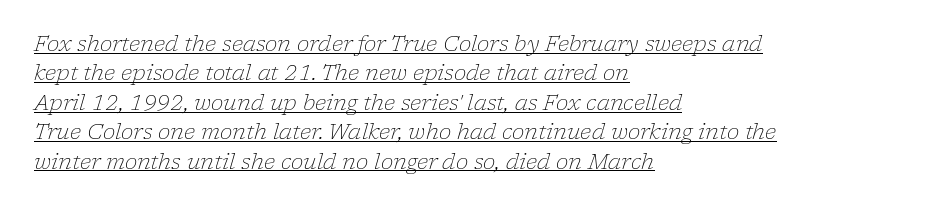
Summary of vertical rhythm: regular, with standard interline spacing. Designer's note — italics engaged. In designer terms, the underline attribute is active on this setting. The rendering anchors every line to the left-hand side. Stem width sits at or under what a default text font uses. This sample uses plain, unmodified letter spacing.
